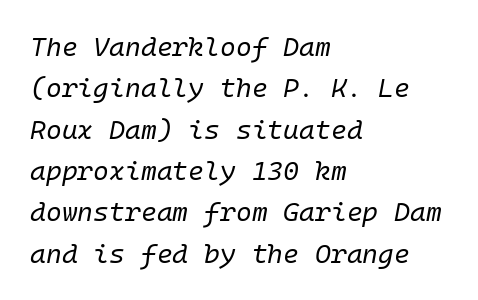
The face used here has a pronounced slope to its letters. The vertical gap from one line to the next is medium. The gaps between neighbouring characters are ordinary and unremarkable. No extra ink here — the face is not bold. Plain, unruled lines of type. Is the block centered? No — it sits flush against the left margin.
